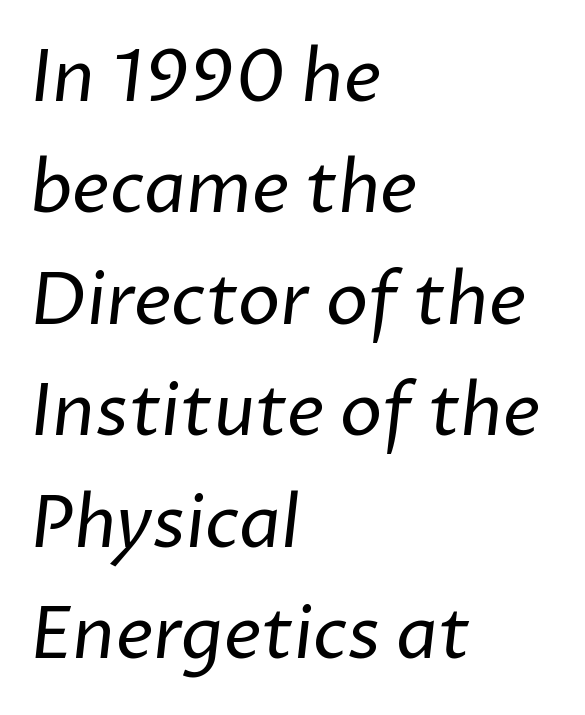
Q: Is the text bold? A: No.
Q: Is the typeface a serif or a sans-serif typeface? A: Sans-serif.
Q: Is the text underlined? A: No.
Q: How is the paragraph aligned? A: Left-aligned.
Q: Is the spacing between letters normal or unusually wide? A: Normal.
Q: Is the spacing between lines tight, normal or loose? A: Normal.
Q: Width (condensed, normal, or wide)? A: Normal.
Q: Stroke contrast? A: Low.
Q: x-height? A: Medium.
Q: Monospaced? A: No.
